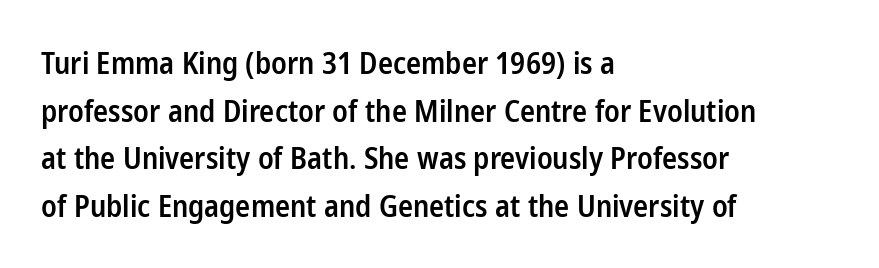
Q: Is the text bold? A: Semi-bold.
Q: Is the text italic (slanted)? A: No, it is upright.
Q: Is the typeface a serif or a sans-serif typeface? A: Sans-serif.
Q: Is the text underlined? A: No.
Q: How is the paragraph aligned? A: Left-aligned.
Q: Is the spacing between letters normal or unusually wide? A: Normal.
Q: Is the spacing between lines tight, normal or loose? A: Normal.
Q: Width (condensed, normal, or wide)? A: Condensed.
Q: Stroke contrast? A: Low.
Q: x-height? A: Medium.
Q: Monospaced? A: No.
